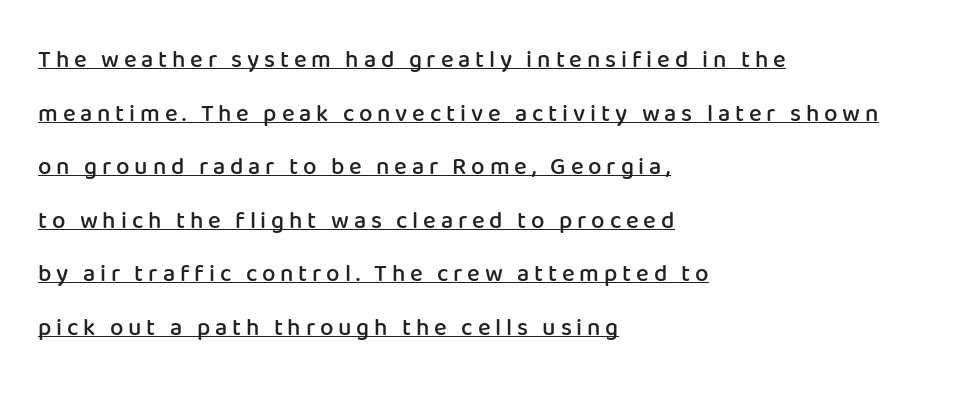
{"italic": "no", "bold": "semi", "underline": "yes", "align": "left", "line_spacing": "loose", "line_spacing_ratio": 2.23, "letter_spacing": "wide", "letter_spacing_em": 0.2, "glyph_px": 24}
